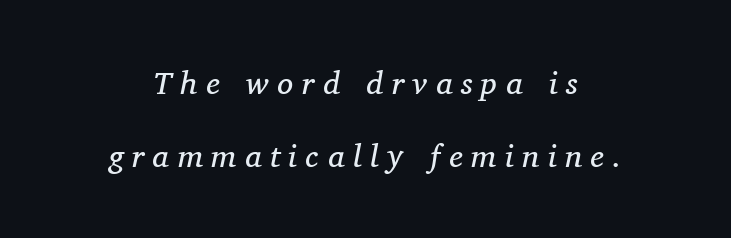
{"serif": "yes", "italic": "yes", "lean": "right", "slant_degrees": 11, "bold": "no", "weight": "regular", "width": "normal", "stroke_contrast": "medium", "x_height": "medium", "monospaced": "no", "underline": "no", "align": "center", "line_spacing": "loose", "line_spacing_ratio": 2.29, "letter_spacing": "wide", "letter_spacing_em": 0.27, "glyph_px": 32}
